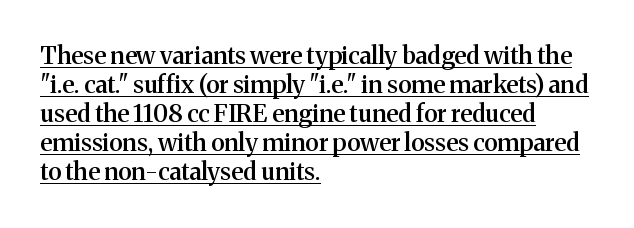
The image shows 24 px text type, upright; set left-aligned, line spacing 1.21x, normal letter spacing, underlined.
